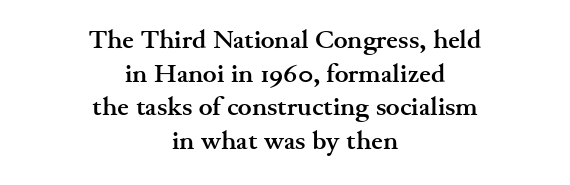
The image shows 26 px bold type, upright; set centered, normal line spacing (1.29x), normal letter spacing, not underlined.
